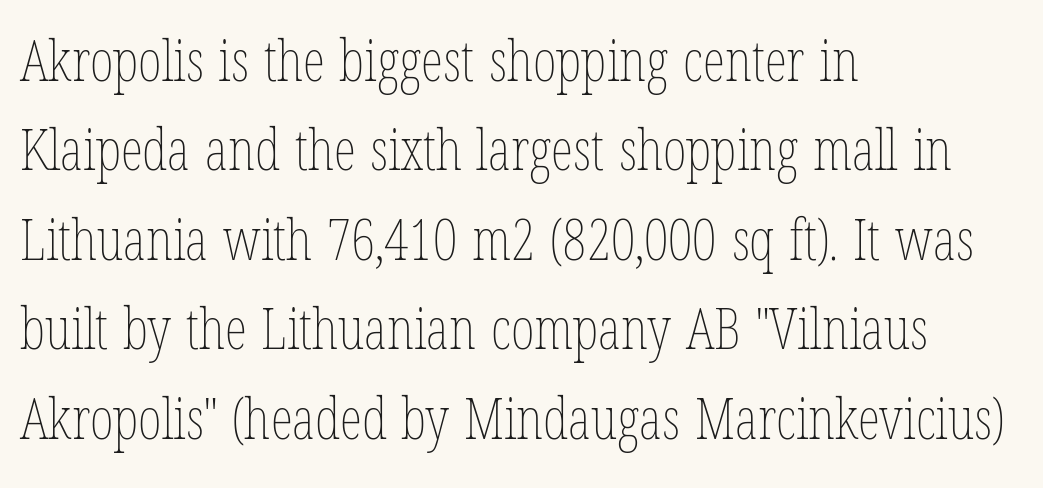
Q: Is the text bold? A: No.
Q: Is the text italic (slanted)? A: No, it is upright.
Q: Is the text underlined? A: No.
Q: How is the paragraph aligned? A: Left-aligned.
Q: Is the spacing between letters normal or unusually wide? A: Normal.
Q: Is the spacing between lines tight, normal or loose? A: Normal.
Q: Width (condensed, normal, or wide)? A: Condensed.
Q: Stroke contrast? A: Low.
Q: x-height? A: Medium.
Q: Monospaced? A: No.
